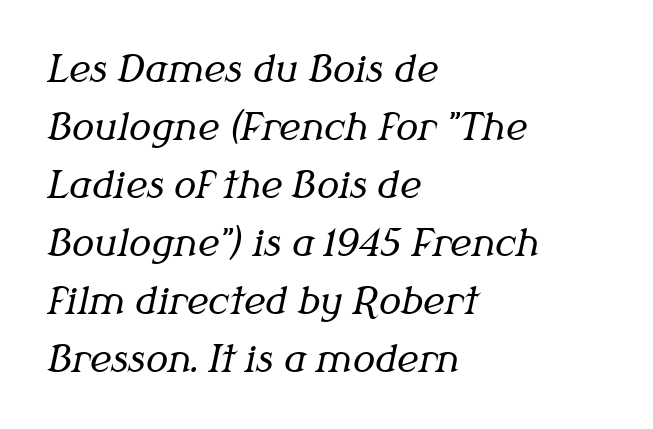
Spacing verdict: proportional, widths tailored to each character. The specimen omits any rule beneath the text block's lines. Tall strokes in this sample are angled rather than plumb. Does the copy run flush right? No — it runs flush left. Honestly, the letter spacing is just normal — you wouldn't notice it.
